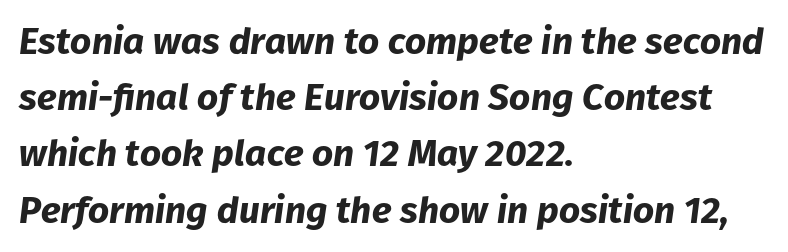
Glance below the letters and you will spot only blank space. Leading matches the norm, producing a regular column. The letters are slanted; this is an italic face. Horizontal alignment here is leftward, the default for most running prose. How are the letters spaced? Ordinarily, with no added tracking.
